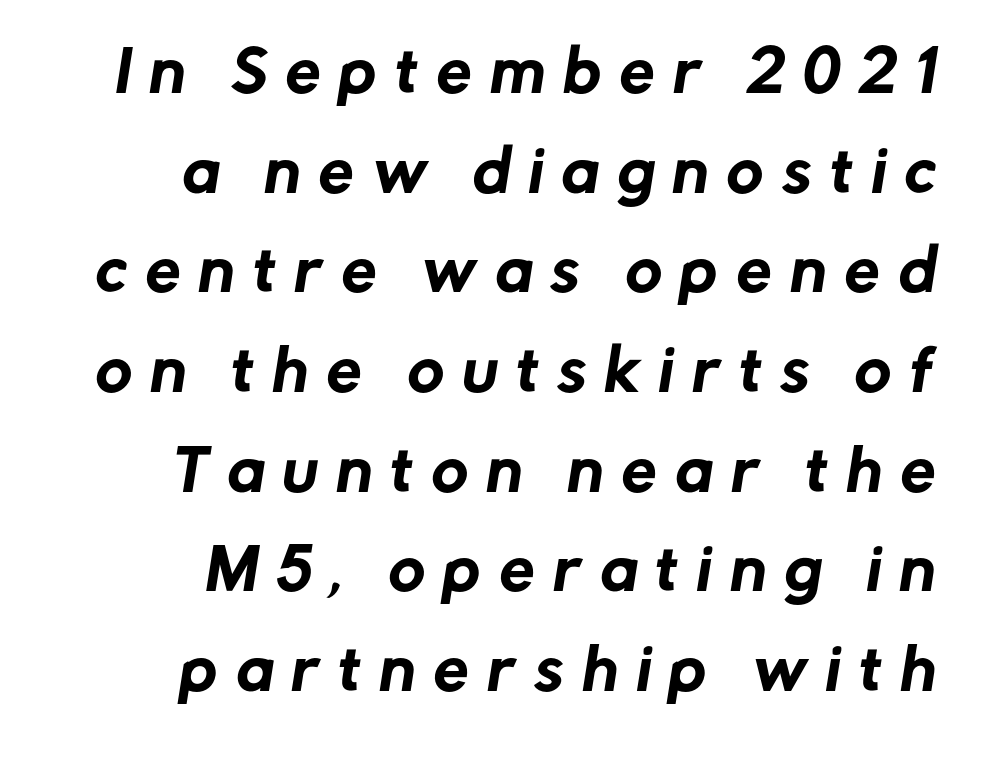
Q: Is the typeface a serif or a sans-serif typeface? A: Sans-serif.
Q: Is the text underlined? A: No.
Q: Is the spacing between letters normal or unusually wide? A: Unusually wide.
Q: Width (condensed, normal, or wide)? A: Normal.
Q: Stroke contrast? A: Low.
Q: x-height? A: Medium.
Q: Monospaced? A: No.
